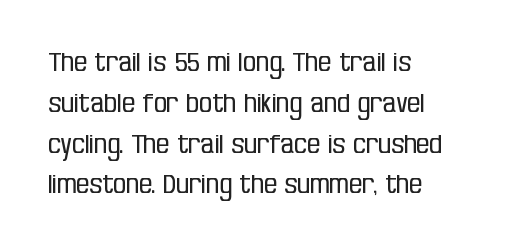
The gap between lines stays unmarked. No extra tracking has been applied to these lines. Does the leading feel generous? No, just average. Short and long lines alike share a common starting point at left.
